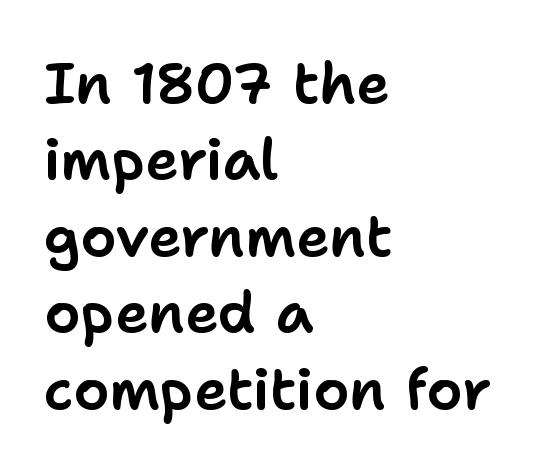
Check under the words: just untouched page. The font family rendered here belongs to the sans-serif group. These lines were composed using upright roman letters. The paragraph has a hard left edge and a soft right edge.
